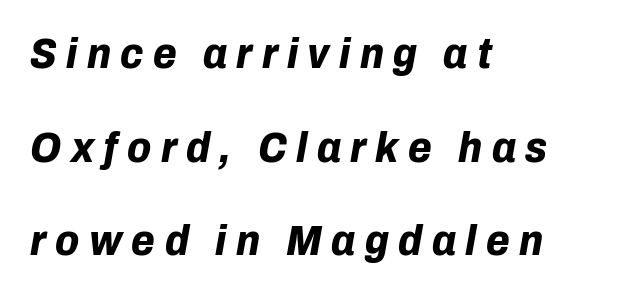
Q: Is the text bold? A: Yes.
Q: Is the text italic (slanted)? A: Yes, it leans right by about 10 degrees.
Q: Is the text underlined? A: No.
Q: How is the paragraph aligned? A: Left-aligned.
Q: Is the spacing between letters normal or unusually wide? A: Unusually wide.
Q: Is the spacing between lines tight, normal or loose? A: Loose.
Q: Width (condensed, normal, or wide)? A: Normal.
Q: Stroke contrast? A: Low.
Q: x-height? A: Medium.
Q: Monospaced? A: No.
